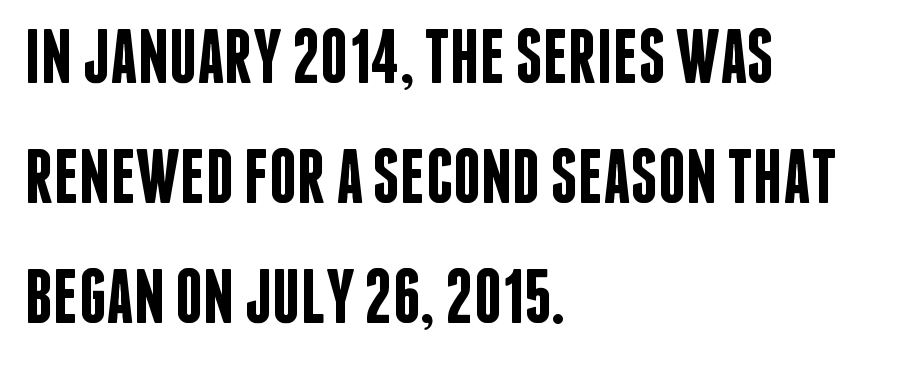
Q: Is the text bold? A: Semi-bold.
Q: Is the text italic (slanted)? A: No, it is upright.
Q: Is the typeface a serif or a sans-serif typeface? A: Sans-serif.
Q: Is the text underlined? A: No.
Q: How is the paragraph aligned? A: Left-aligned.
Q: Is the spacing between letters normal or unusually wide? A: Normal.
Q: Is the spacing between lines tight, normal or loose? A: Normal.
Q: Width (condensed, normal, or wide)? A: Condensed.
Q: Stroke contrast? A: Low.
Q: x-height? A: Large.
Q: Monospaced? A: No.
